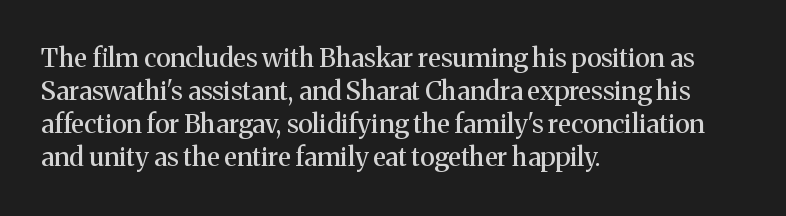
{"italic": "no", "underline": "no", "align": "left", "line_spacing": "normal", "line_spacing_ratio": 1.27, "letter_spacing": "normal", "letter_spacing_em": 0.0, "glyph_px": 26}
